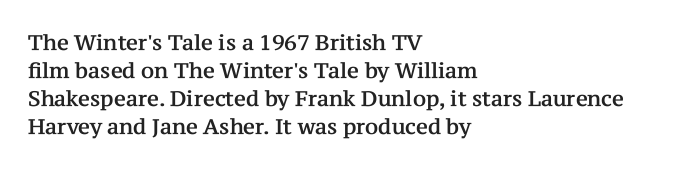
Teacher's note: observe the even left margin — that is flush-left alignment. No italicization has been applied; the sample stays upright. Clear beneath every line of the passage. Honestly, the letter spacing is just normal — you wouldn't notice it. A typesetter would call this leading conventional body-copy spacing.
